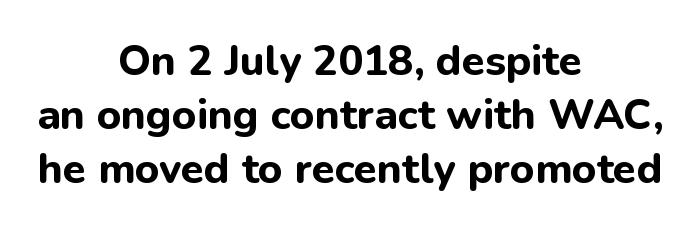
When letters stand straight like this, we call the style roman or upright. The passage shown is typed in a proportional face where columns would drift. Only glyphs here, with clear space below each row. This rendering leaves character spacing at its baseline value.
